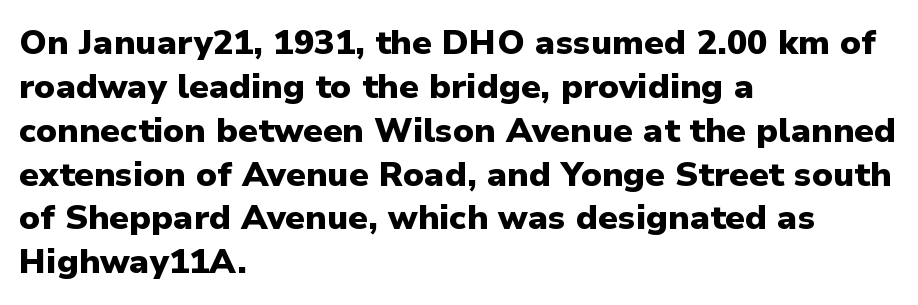
The image shows 34 px heavy sans-serif type, upright; set left-aligned, normal line spacing (1.29x), normal letter spacing, not underlined; low stroke contrast and a medium x-height.
